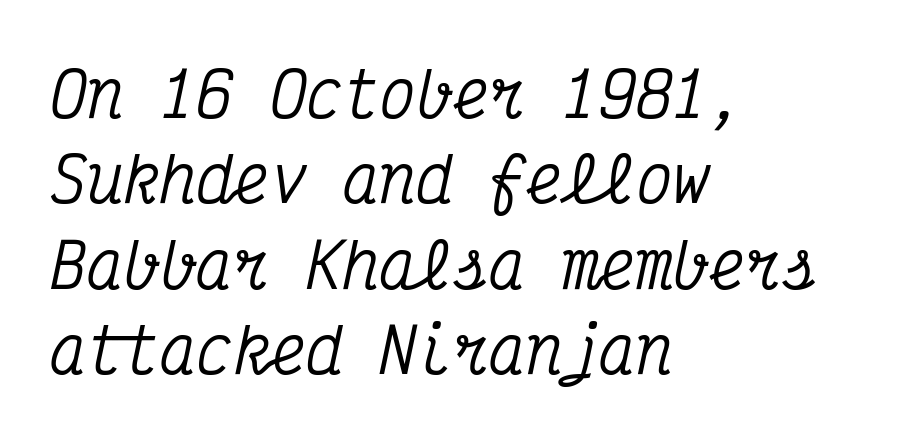
Q: Is the text italic (slanted)? A: Yes, it leans right by about 12 degrees.
Q: Is the typeface a serif or a sans-serif typeface? A: Serif.
Q: Is the text underlined? A: No.
Q: How is the paragraph aligned? A: Left-aligned.
Q: Is the spacing between letters normal or unusually wide? A: Normal.
Q: Is the spacing between lines tight, normal or loose? A: Normal.
Q: Width (condensed, normal, or wide)? A: Condensed.
Q: Stroke contrast? A: Medium.
Q: x-height? A: Medium.
Q: Monospaced? A: Yes.
